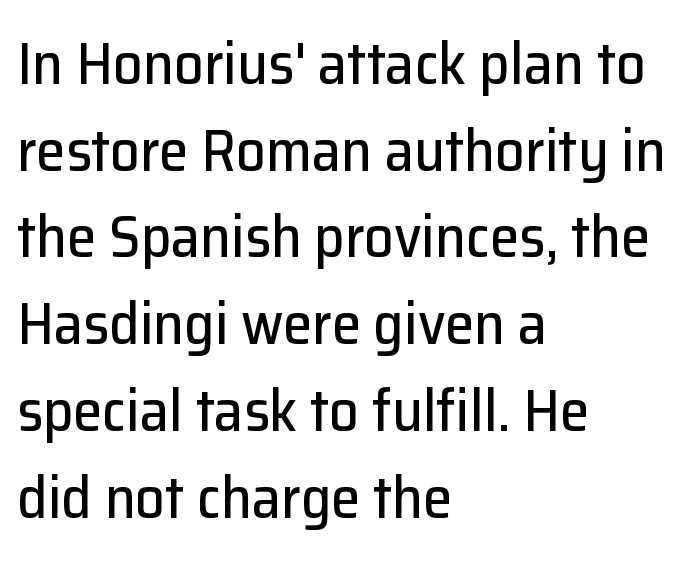
{"serif": "no", "italic": "no", "width": "normal", "stroke_contrast": "low", "x_height": "medium", "monospaced": "no", "underline": "no", "align": "left", "line_spacing": "normal", "line_spacing_ratio": 1.47, "letter_spacing": "normal", "letter_spacing_em": 0.0, "glyph_px": 59}
